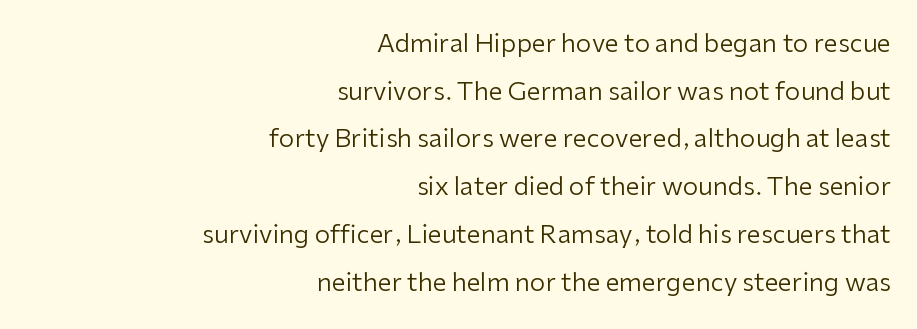
{"italic": "no", "bold": "no", "underline": "no", "align": "right", "line_spacing": "loose", "line_spacing_ratio": 1.91, "letter_spacing": "normal", "letter_spacing_em": 0.0, "glyph_px": 25}
